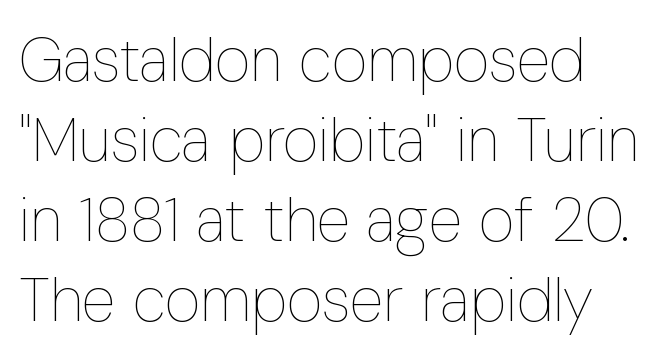
The image shows 62 px thin, condensed type, upright; set normal line spacing (1.29x), normal letter spacing, not underlined; low stroke contrast and a medium x-height.
